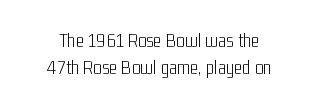
Between one letter and the next there's only the usual sliver of space. The rows are spaced the way most documents space them. No italicization has been applied; the sample stays upright. Type without underlining. The font is comparable to plain body text, perhaps lighter.
